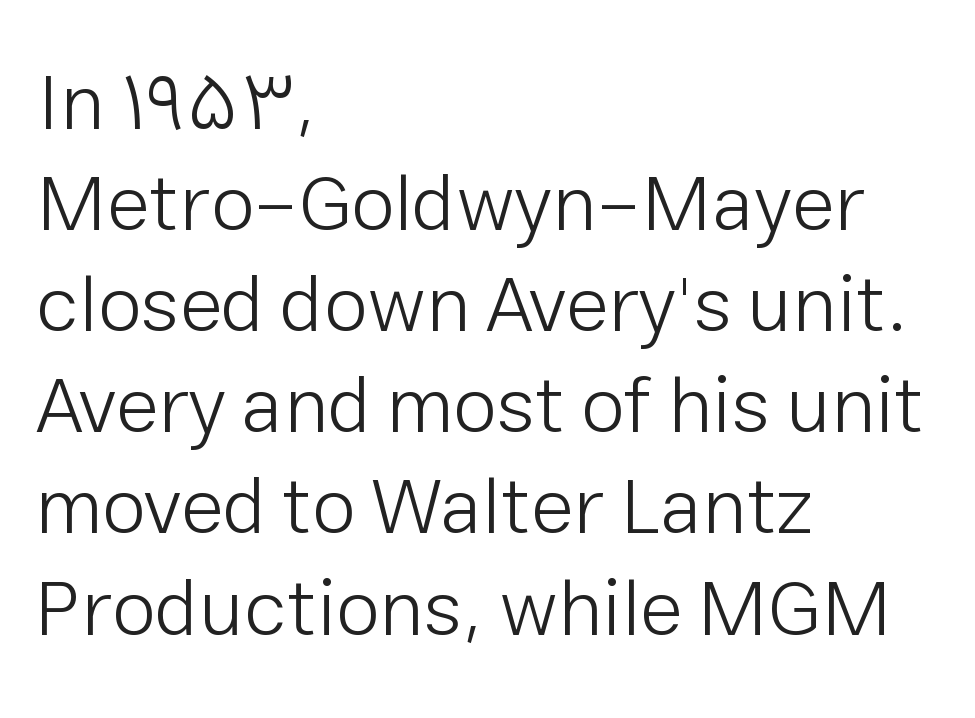
{"serif": "no", "italic": "no", "bold": "no", "weight": "light", "width": "normal", "stroke_contrast": "low", "x_height": "medium", "monospaced": "no", "underline": "no", "align": "left", "line_spacing": "normal", "line_spacing_ratio": 1.28, "letter_spacing": "normal", "letter_spacing_em": 0.0, "glyph_px": 79}
